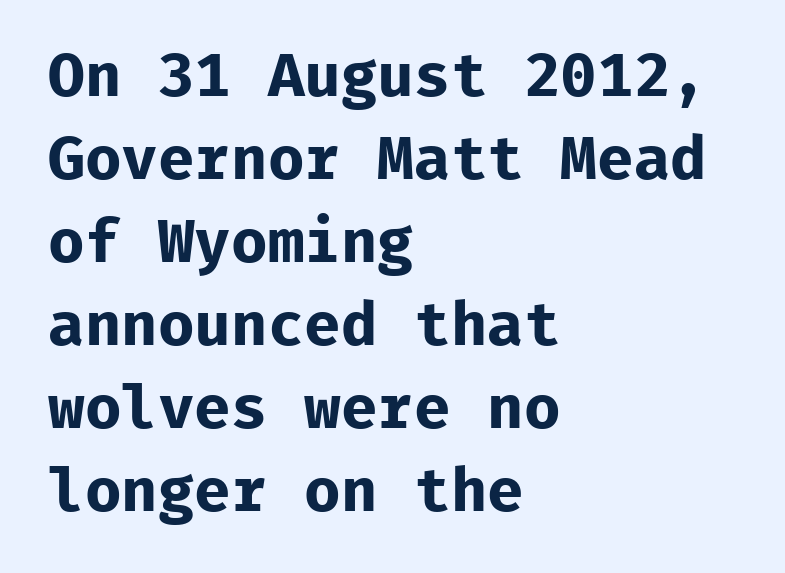
The image shows 61 px bold sans-serif type, upright, monospaced; set left-aligned, normal line spacing (1.36x), normal letter spacing, not underlined; low stroke contrast and a medium x-height.
